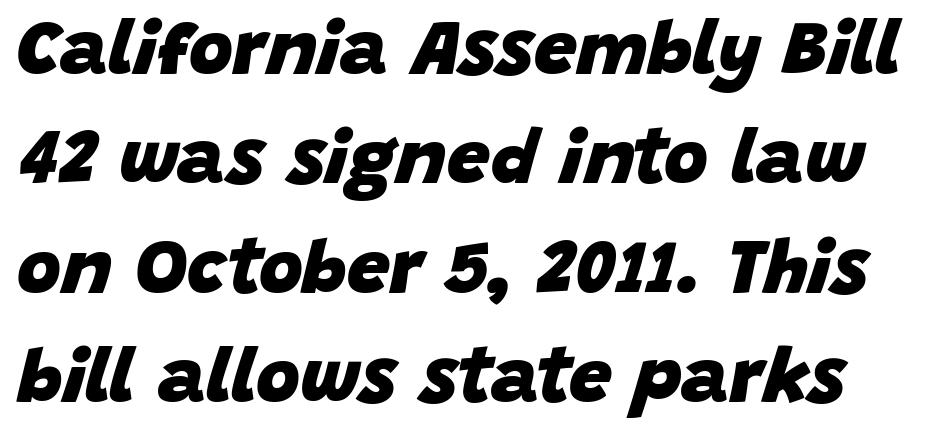
The image shows 76 px heavy type, italic (leaning right); set normal line spacing (1.44x), normal letter spacing, not underlined; low stroke contrast and a large x-height.
